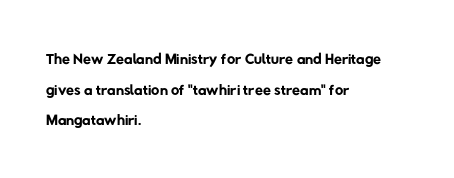
Casual observation: everything's shoved over to the left. The foot of each line stays bare and open. How are the letters spaced? Ordinarily, with no added tracking. Each stroke keeps to a modest, everyday thickness or less.
